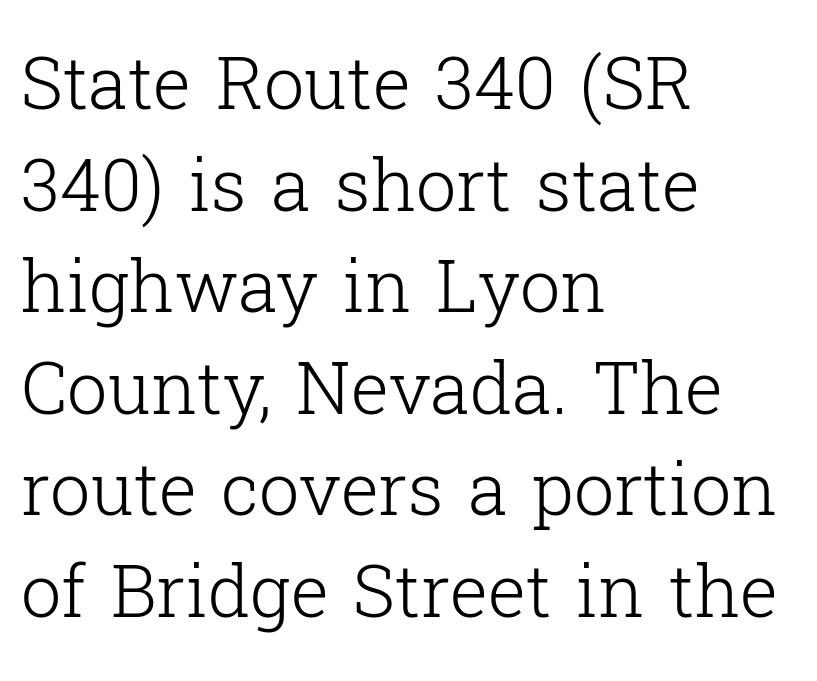
Line beginnings align vertically; line endings do not. Examine the stroke ends and you'll spot serifs. Caption: face not bold, strokes unweighted. In terms of leading, this rendering sits right in the middle. Posture: upright roman.
